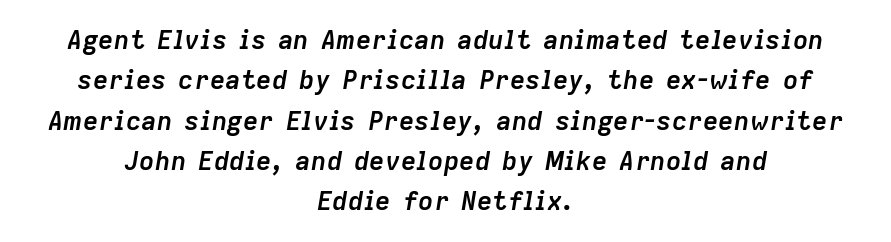
{"italic": "yes", "lean": "right", "slant_degrees": 9, "bold": "yes", "underline": "no", "align": "center", "line_spacing": "normal", "line_spacing_ratio": 1.55, "letter_spacing": "normal", "letter_spacing_em": 0.0, "glyph_px": 26}
